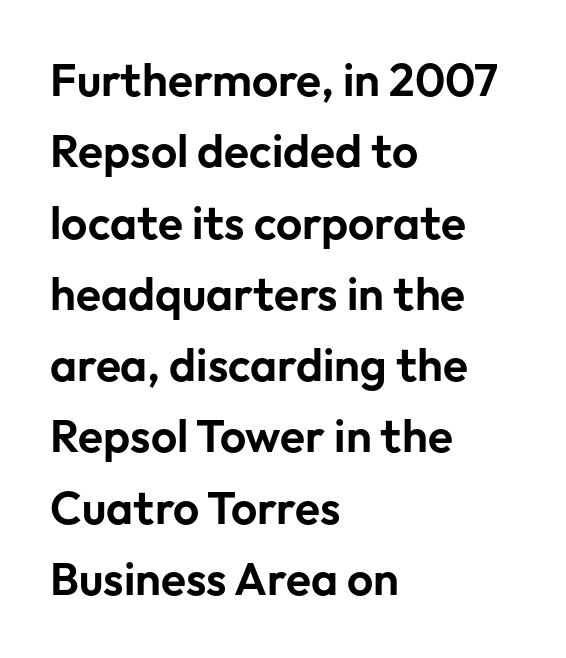
The image shows 46 px sans-serif type, upright; set left-aligned, normal line spacing (1.55x), normal letter spacing, not underlined; low stroke contrast and a medium x-height.
